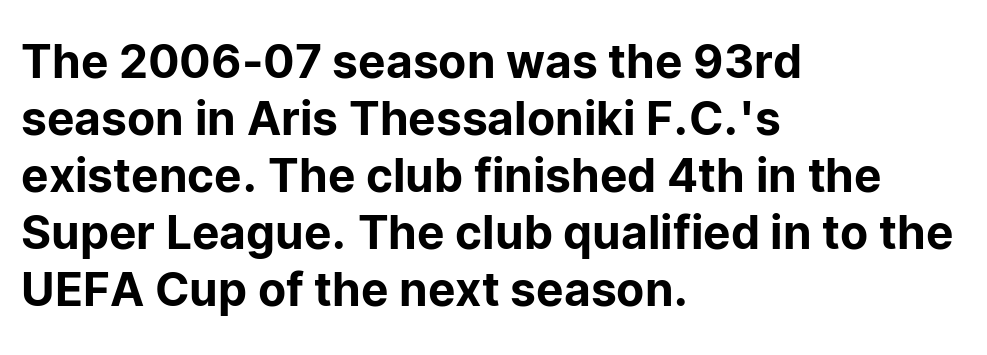
{"serif": "no", "italic": "no", "width": "normal", "stroke_contrast": "low", "x_height": "medium", "monospaced": "no", "underline": "no", "align": "left", "line_spacing_ratio": 1.24, "letter_spacing": "normal", "letter_spacing_em": 0.0, "glyph_px": 46}
